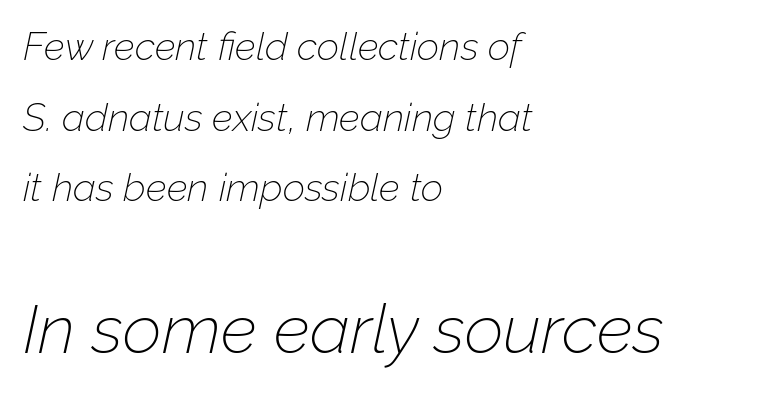
Bigger letters appear in the bottom chunk; the top chunk is reduced. Here the designer chose a conventional face with non-uniform glyph widths. Each line starts at the same left margin while the right side varies. Spacing between characters is what you'd get straight out of the box. Vertical stems look standard width or narrower in stroke. Does the lettering tilt? It does — this is italic.
